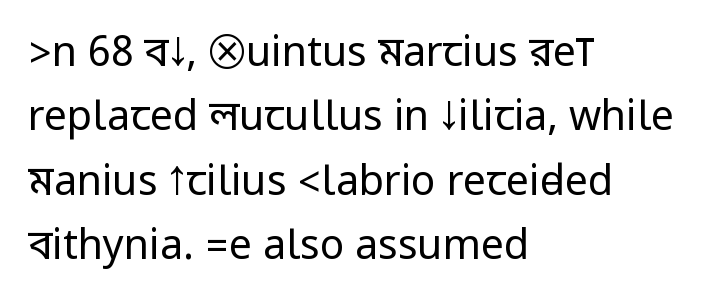
The characters display no serif detailing; their extremities are plain. This rendering uses left alignment, leaving the right contour irregular. The type sits square on the baseline with zero lean. Weight class: somewhere from thin through regular. The passage shown stacks its lines at a standard gap. Any mark beneath the type? The region is blank.
